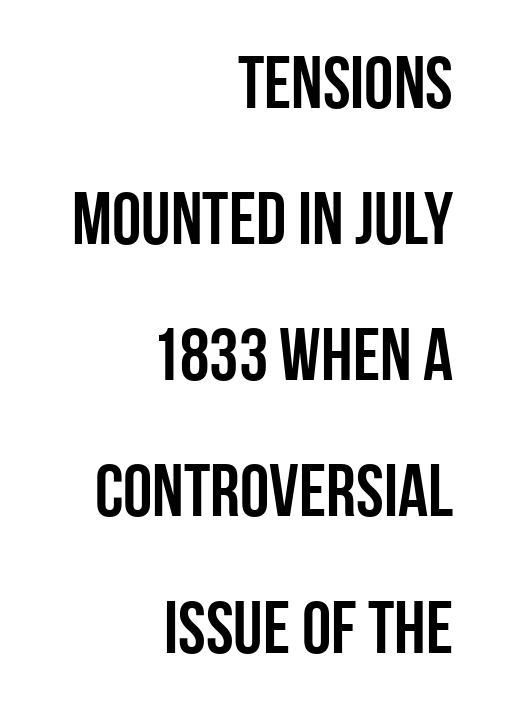
{"serif": "no", "italic": "no", "width": "condensed", "stroke_contrast": "low", "x_height": "large", "monospaced": "no", "underline": "no", "align": "right", "line_spacing_ratio": 1.84, "letter_spacing": "normal", "letter_spacing_em": 0.0, "glyph_px": 74}
